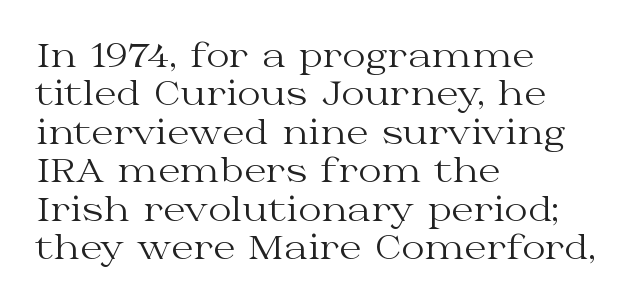
{"serif": "yes", "italic": "no", "bold": "no", "weight": "regular", "width": "wide", "stroke_contrast": "medium", "x_height": "medium", "monospaced": "no", "underline": "no", "align": "left", "line_spacing_ratio": 1.2, "letter_spacing": "normal", "letter_spacing_em": 0.0, "glyph_px": 32}
